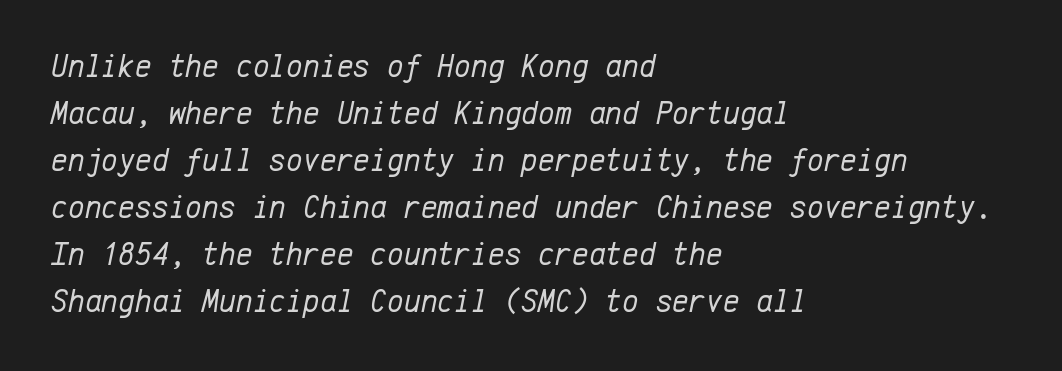
Q: Is the text bold? A: No.
Q: Is the text italic (slanted)? A: Yes, it leans right by about 12 degrees.
Q: Is the text underlined? A: No.
Q: How is the paragraph aligned? A: Left-aligned.
Q: Is the spacing between letters normal or unusually wide? A: Normal.
Q: Is the spacing between lines tight, normal or loose? A: Normal.
Q: Width (condensed, normal, or wide)? A: Normal.
Q: Stroke contrast? A: Low.
Q: x-height? A: Medium.
Q: Monospaced? A: Yes.
